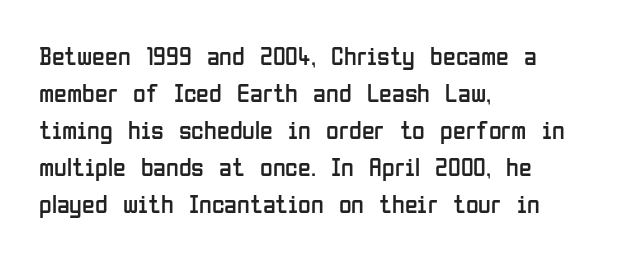
Q: Is the text bold? A: No.
Q: Is the text italic (slanted)? A: No, it is upright.
Q: Is the text underlined? A: No.
Q: How is the paragraph aligned? A: Left-aligned.
Q: Is the spacing between letters normal or unusually wide? A: Normal.
Q: Is the spacing between lines tight, normal or loose? A: Normal.
